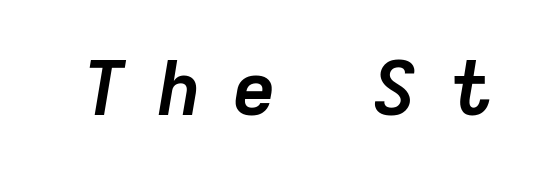
{"italic": "yes", "lean": "right", "slant_degrees": 9, "bold": "yes", "weight": "semibold", "width": "normal", "stroke_contrast": "low", "x_height": "medium", "monospaced": "no", "underline": "no", "letter_spacing": "wide", "letter_spacing_em": 0.43, "glyph_px": 75}
